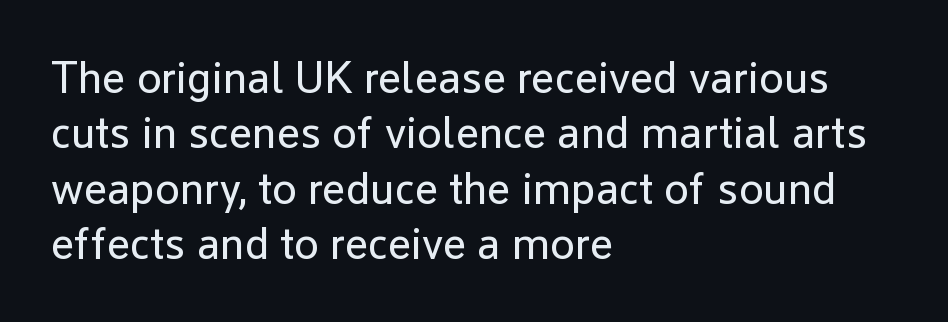
Q: Is the text bold? A: No.
Q: Is the text italic (slanted)? A: No, it is upright.
Q: Is the typeface a serif or a sans-serif typeface? A: Sans-serif.
Q: Is the text underlined? A: No.
Q: How is the paragraph aligned? A: Left-aligned.
Q: Is the spacing between letters normal or unusually wide? A: Normal.
Q: Width (condensed, normal, or wide)? A: Normal.
Q: Stroke contrast? A: Low.
Q: x-height? A: Medium.
Q: Monospaced? A: No.
